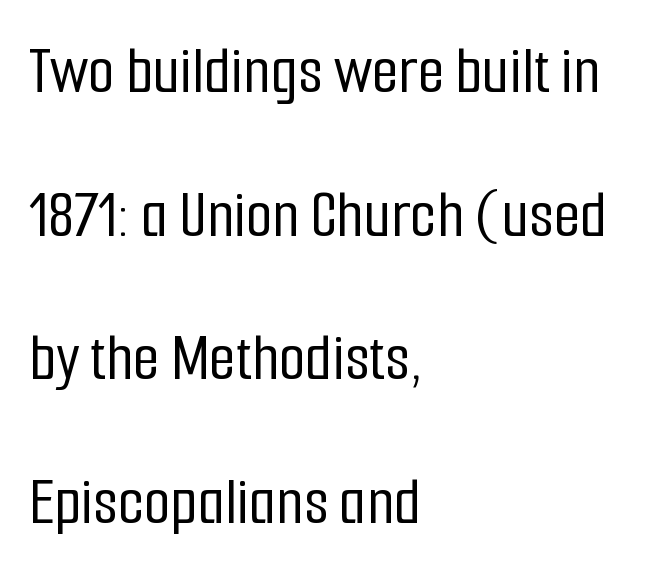
Q: Is the text italic (slanted)? A: No, it is upright.
Q: Is the typeface a serif or a sans-serif typeface? A: Sans-serif.
Q: Is the text underlined? A: No.
Q: How is the paragraph aligned? A: Left-aligned.
Q: Is the spacing between letters normal or unusually wide? A: Normal.
Q: Is the spacing between lines tight, normal or loose? A: Loose.
Q: Width (condensed, normal, or wide)? A: Condensed.
Q: Stroke contrast? A: Low.
Q: x-height? A: Medium.
Q: Monospaced? A: No.
